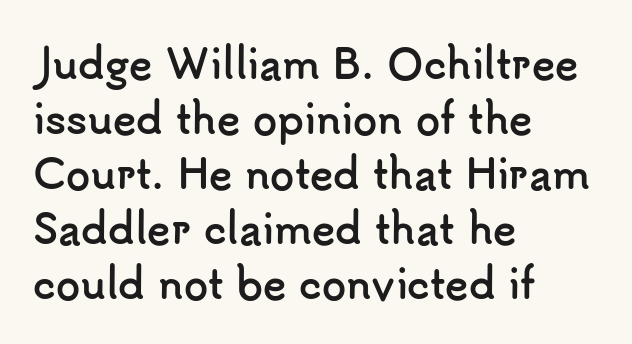
{"serif": "no", "italic": "no", "bold": "yes", "weight": "semibold", "width": "normal", "stroke_contrast": "low", "x_height": "small", "monospaced": "no", "underline": "no", "align": "left", "line_spacing": "normal", "line_spacing_ratio": 1.41, "letter_spacing": "normal", "letter_spacing_em": 0.0, "glyph_px": 39}
